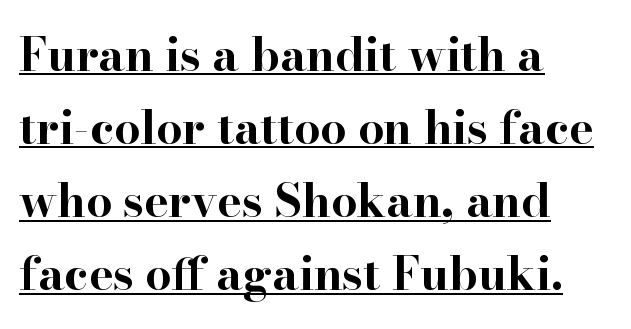
Q: Is the text bold? A: Yes.
Q: Is the text italic (slanted)? A: No, it is upright.
Q: Is the typeface a serif or a sans-serif typeface? A: Serif.
Q: Is the text underlined? A: Yes.
Q: How is the paragraph aligned? A: Left-aligned.
Q: Is the spacing between letters normal or unusually wide? A: Normal.
Q: Is the spacing between lines tight, normal or loose? A: Normal.
Q: Width (condensed, normal, or wide)? A: Wide.
Q: Stroke contrast? A: High.
Q: x-height? A: Small.
Q: Monospaced? A: No.
